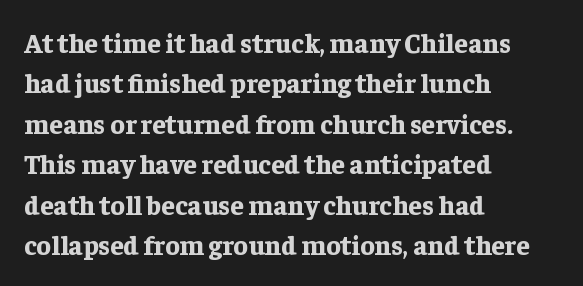
The image shows 27 px bold type, upright; set left-aligned, normal line spacing (1.5x), normal letter spacing, not underlined.
